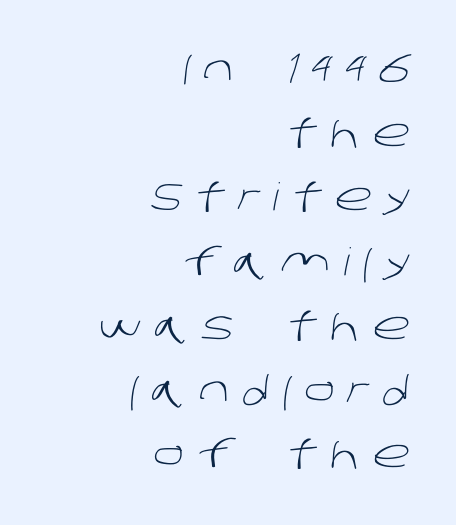
Q: Is the text bold? A: No.
Q: Is the typeface a serif or a sans-serif typeface? A: Sans-serif.
Q: Is the text underlined? A: No.
Q: How is the paragraph aligned? A: Right-aligned.
Q: Is the spacing between letters normal or unusually wide? A: Unusually wide.
Q: Is the spacing between lines tight, normal or loose? A: Normal.
Q: Width (condensed, normal, or wide)? A: Normal.
Q: Stroke contrast? A: Low.
Q: x-height? A: Large.
Q: Monospaced? A: No.
